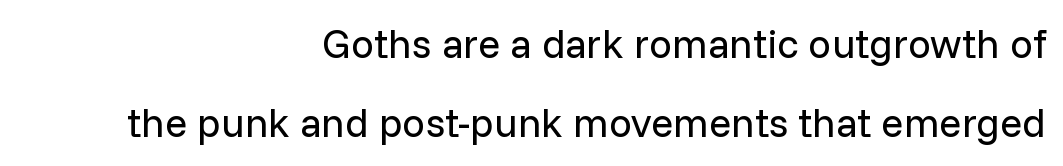
{"serif": "no", "italic": "no", "bold": "no", "weight": "regular", "width": "normal", "stroke_contrast": "low", "x_height": "medium", "monospaced": "no", "underline": "no", "align": "right", "line_spacing": "loose", "line_spacing_ratio": 1.93, "letter_spacing": "normal", "letter_spacing_em": 0.0, "glyph_px": 41}
